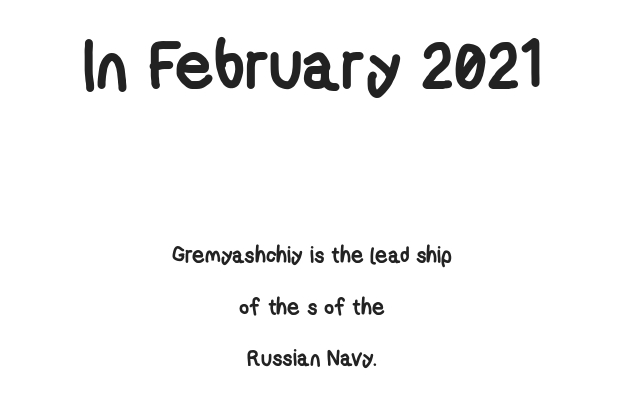
The image shows 67 px semibold, condensed sans-serif type; set centered, loose line spacing (2.35x), normal letter spacing, not underlined; the first (top) block is 3.05x larger; low stroke contrast and a medium x-height.
